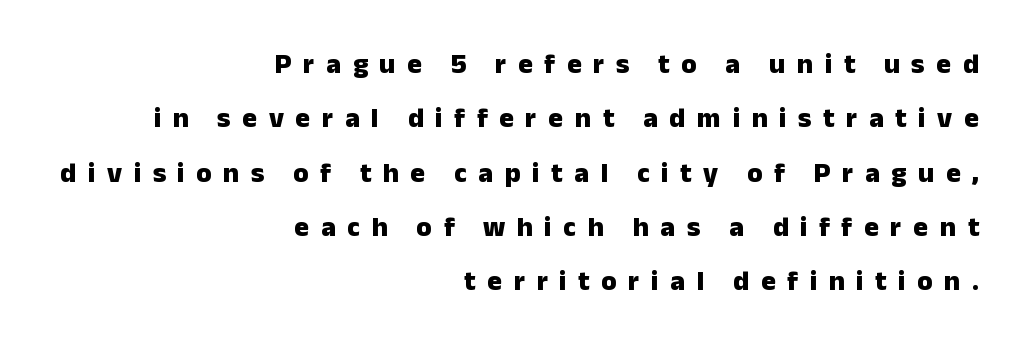
Q: Is the text bold? A: Yes.
Q: Is the text italic (slanted)? A: No, it is upright.
Q: Is the typeface a serif or a sans-serif typeface? A: Sans-serif.
Q: Is the text underlined? A: No.
Q: How is the paragraph aligned? A: Right-aligned.
Q: Is the spacing between letters normal or unusually wide? A: Unusually wide.
Q: Is the spacing between lines tight, normal or loose? A: Loose.
Q: Width (condensed, normal, or wide)? A: Normal.
Q: Stroke contrast? A: Low.
Q: x-height? A: Medium.
Q: Monospaced? A: No.
